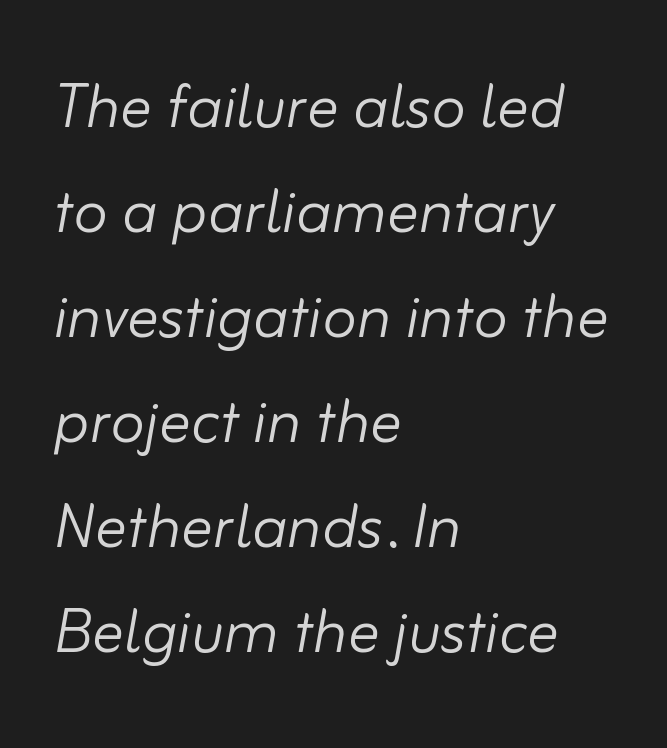
The font's italic variant was chosen for this text. No word sits above an underline. Horizontally, the lines are justified to the leading edge only. Is there much room between lines? A standard amount, neither cramped nor airy. The horizontal fit of the characters is conventional and even.
